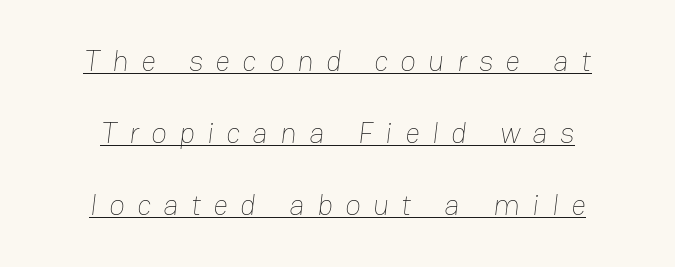
Q: Is the text bold? A: No.
Q: Is the text underlined? A: Yes.
Q: How is the paragraph aligned? A: Centered.
Q: Is the spacing between letters normal or unusually wide? A: Unusually wide.
Q: Is the spacing between lines tight, normal or loose? A: Loose.
Q: Width (condensed, normal, or wide)? A: Normal.
Q: Stroke contrast? A: Low.
Q: x-height? A: Medium.
Q: Monospaced? A: No.
